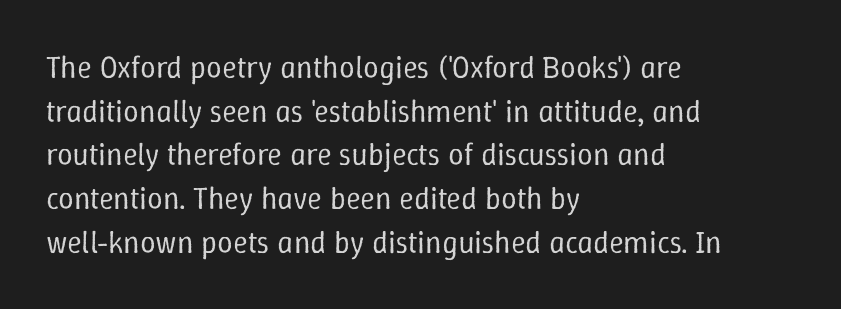
The image shows 31 px regular-weight type, upright; set left-aligned, normal line spacing (1.41x), normal letter spacing, not underlined; low stroke contrast and a medium x-height.
